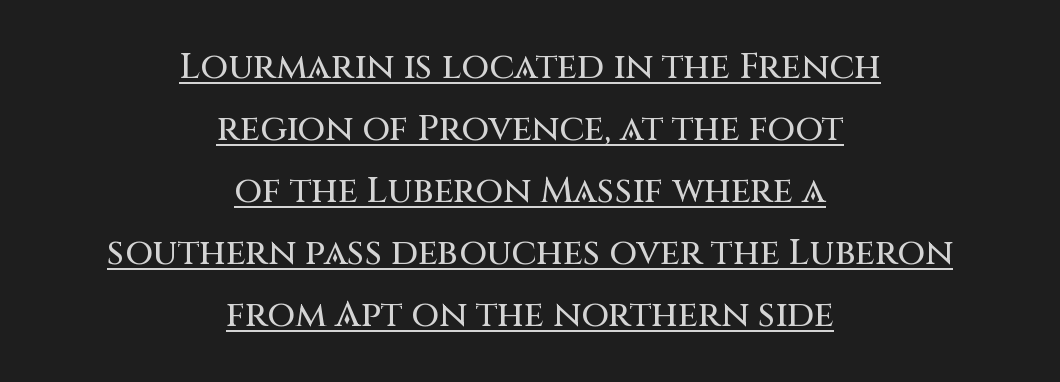
In terms of posture, this sample is upright. Neither beginnings nor endings align; midpoints do. Underlining? Definitely there. This rendering employs a face without finishing strokes, i.e., a sans-serif. This rendering leaves character spacing at its baseline value.
